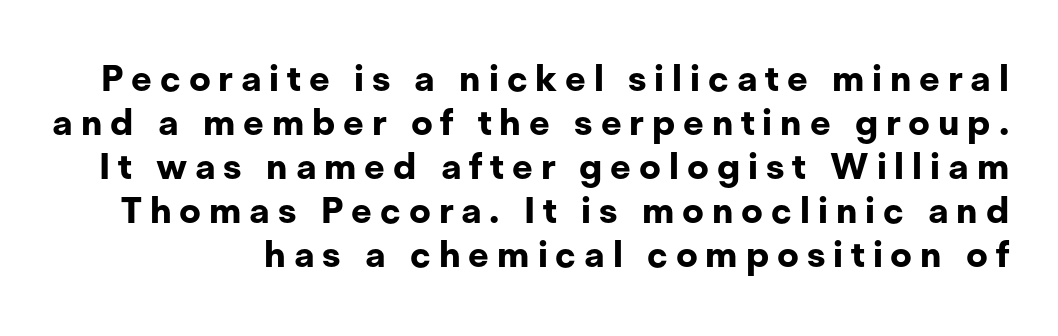
In terms of letterspacing, this is a distinctly airy, spread setting. You can tell from the bare stems that sans-serif type was used. Think of a printed novel: that variable character pitch is what you see here. These lines carry a lot of weight — the face is fully bold. Beneath every word, the page is bare.
